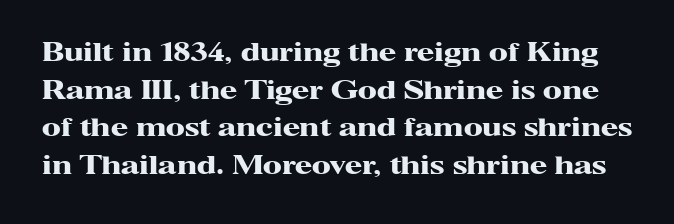
{"italic": "no", "bold": "yes", "underline": "no", "line_spacing": "normal", "line_spacing_ratio": 1.51, "letter_spacing": "normal", "letter_spacing_em": 0.0, "glyph_px": 25}
